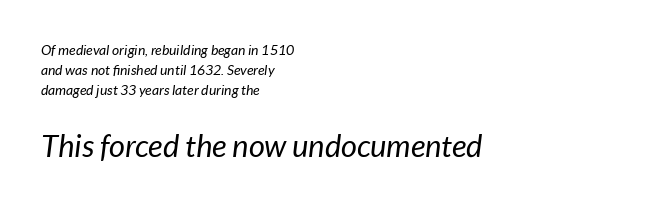
{"italic": "yes", "lean": "right", "slant_degrees": 7, "bold": "no", "weight": "regular", "width": "normal", "stroke_contrast": "low", "x_height": "medium", "monospaced": "no", "underline": "no", "align": "left", "line_spacing": "normal", "line_spacing_ratio": 1.43, "letter_spacing": "normal", "letter_spacing_em": 0.0, "larger_block": "second", "size_ratio": 2.21, "glyph_px": 31}
